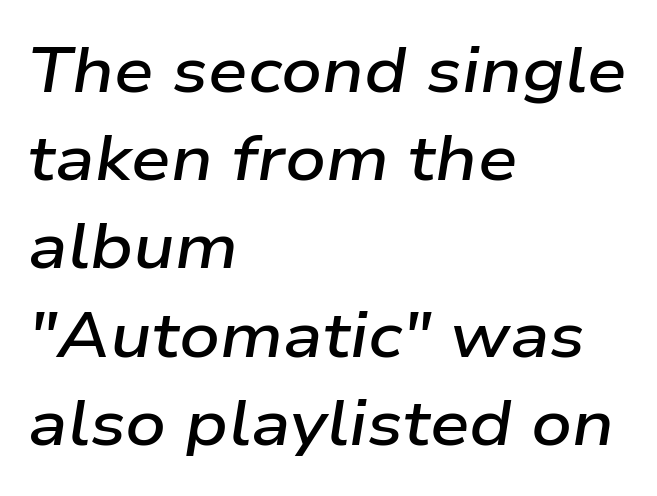
Glance below the letters and you will spot only blank space. A typesetter would call this zero additional tracking. As a designer I'd log this as weight 600, semibold. You can tell it's italic because the verticals aren't actually vertical.
